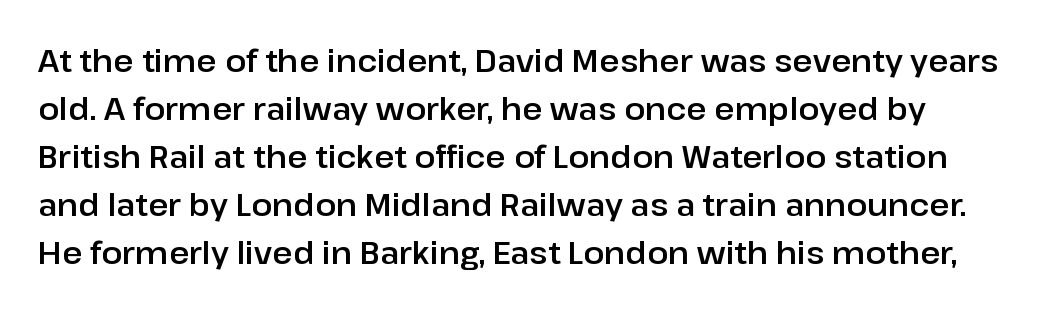
Beneath every word, the page is bare. The letters carry no serifs — their stems end cleanly without finishing strokes. The type sits square on the baseline with zero lean. The face used here is rendered with its standard letterfit. Does the leading feel generous? No, just average. The letters advance in unequal steps, a hallmark of proportional type.
